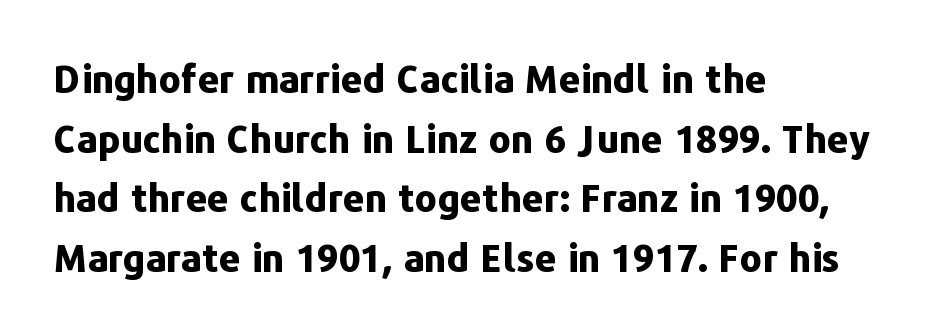
{"serif": "no", "italic": "no", "bold": "yes", "weight": "bold", "width": "normal", "stroke_contrast": "low", "x_height": "medium", "monospaced": "no", "underline": "no", "align": "left", "line_spacing": "normal", "line_spacing_ratio": 1.57, "letter_spacing": "normal", "letter_spacing_em": 0.0, "glyph_px": 38}
